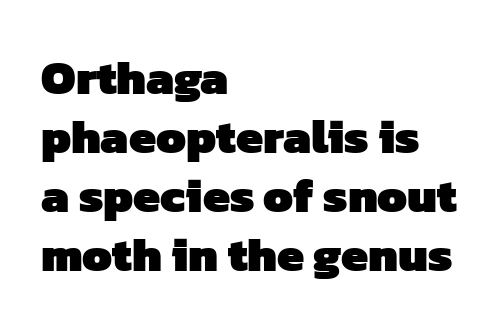
{"serif": "no", "bold": "yes", "weight": "heavy", "width": "normal", "stroke_contrast": "low", "x_height": "medium", "monospaced": "no", "underline": "no", "align": "left", "line_spacing_ratio": 1.23, "letter_spacing": "normal", "letter_spacing_em": 0.0, "glyph_px": 48}
